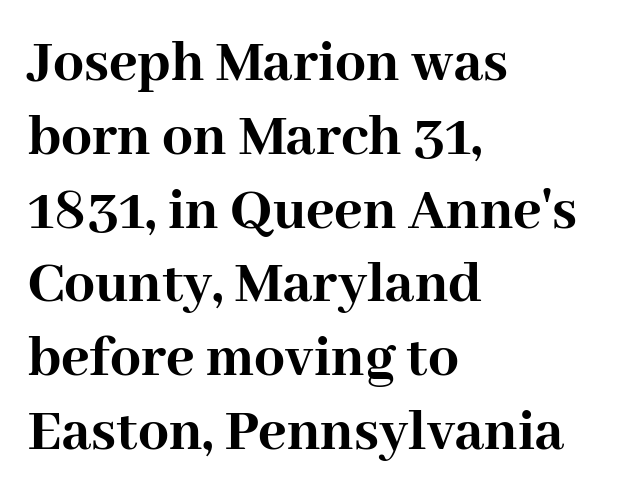
Q: Is the text bold? A: Yes.
Q: Is the text italic (slanted)? A: No, it is upright.
Q: Is the typeface a serif or a sans-serif typeface? A: Serif.
Q: Is the text underlined? A: No.
Q: How is the paragraph aligned? A: Left-aligned.
Q: Is the spacing between letters normal or unusually wide? A: Normal.
Q: Width (condensed, normal, or wide)? A: Normal.
Q: Stroke contrast? A: High.
Q: x-height? A: Medium.
Q: Monospaced? A: No.
